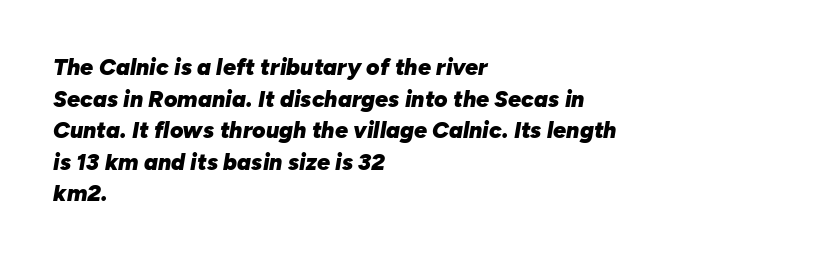
{"italic": "yes", "lean": "right", "slant_degrees": 10, "bold": "yes", "underline": "no", "align": "left", "line_spacing": "normal", "line_spacing_ratio": 1.37, "letter_spacing": "normal", "letter_spacing_em": 0.0, "glyph_px": 23}
